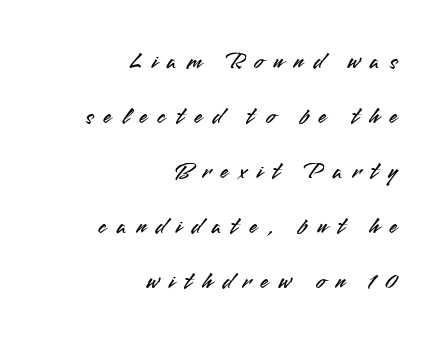
{"underline": "no", "align": "right", "line_spacing": "loose", "line_spacing_ratio": 2.29, "letter_spacing": "wide", "letter_spacing_em": 0.42, "glyph_px": 24}
